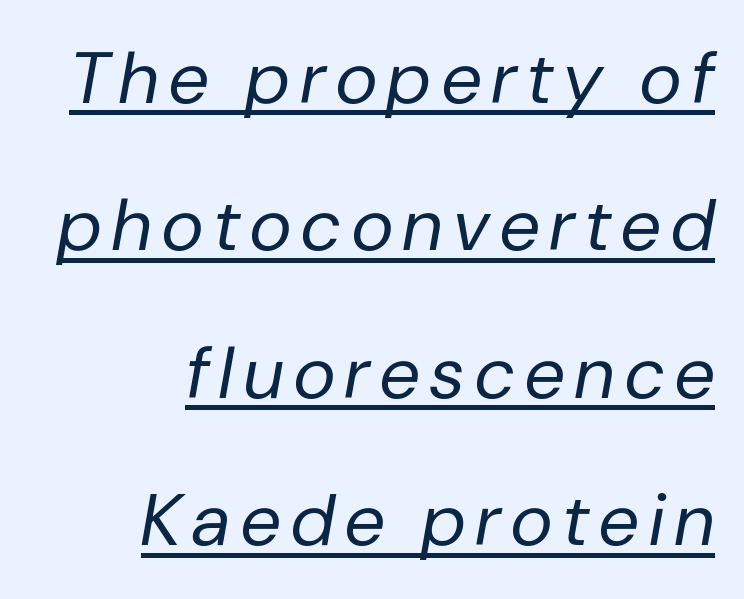
The image shows 73 px regular-weight type, italic (leaning right); set right-aligned, loose line spacing (2.02x), underlined; low stroke contrast and a medium x-height.
